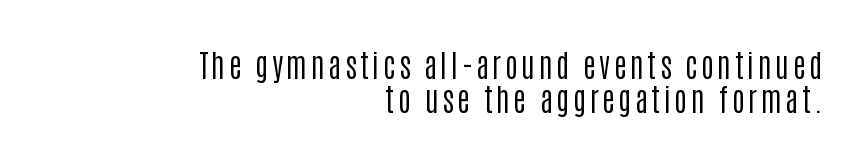
The face used here is proportionally spaced, like ordinary book or web type. Has an underline been added? It has not. Posture: vertical. Is the block centered? No — it sits flush against the right margin. Unlike a traditional serif, this face leaves its strokes unadorned. Nothing heavy about these letters — not bold at all.
